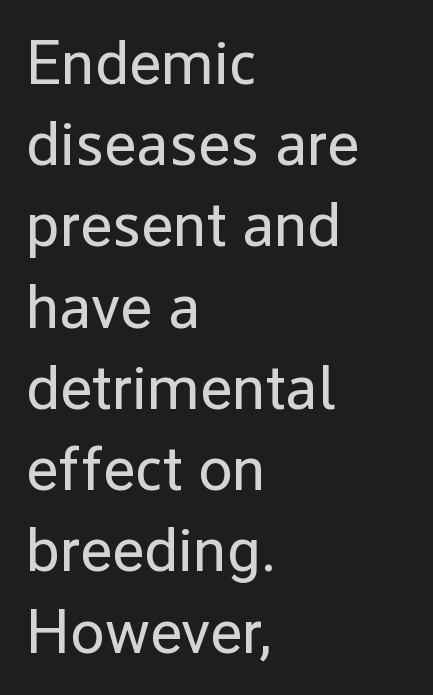
Unmarked baselines from the first word to the last. The ragged edge is on the right, which tells us the setting is flush left. Heft: none added — not bold. Upright lettering throughout. A typesetter would call this proportional, since set widths differ per character. The line texture is even and compact thanks to regular tracking.
